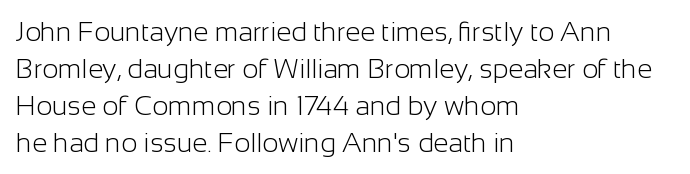
The image shows 27 px text type, upright; set left-aligned, normal line spacing (1.37x), normal letter spacing, not underlined.
